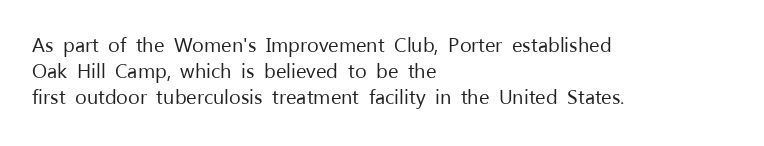
Q: Is the text bold? A: No.
Q: Is the text italic (slanted)? A: No, it is upright.
Q: Is the text underlined? A: No.
Q: How is the paragraph aligned? A: Left-aligned.
Q: Is the spacing between letters normal or unusually wide? A: Normal.
Q: Is the spacing between lines tight, normal or loose? A: Normal.
